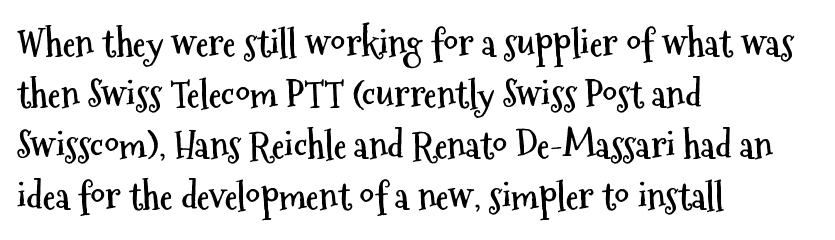
The image shows 37 px semibold, condensed sans-serif type, upright; set left-aligned, normal line spacing (1.38x), normal letter spacing, not underlined; medium stroke contrast and a medium x-height.
